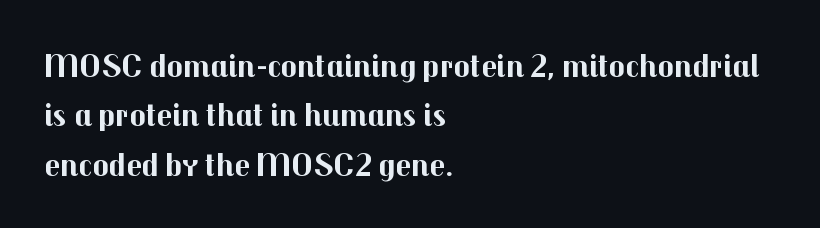
{"serif": "no", "italic": "no", "bold": "yes", "weight": "bold", "width": "normal", "stroke_contrast": "medium", "x_height": "medium", "monospaced": "no", "underline": "no", "align": "left", "line_spacing": "normal", "line_spacing_ratio": 1.45, "letter_spacing": "normal", "letter_spacing_em": 0.0, "glyph_px": 34}
